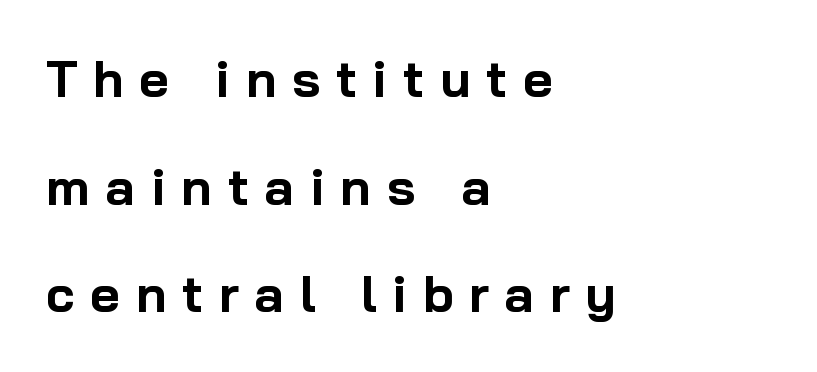
A student would call this left alignment; a typographer would say flush left, rag right. As a designer I'd log this as weight 700, bold. Students, note that the glyphs here are deliberately spaced far apart. Upright lettering throughout.
